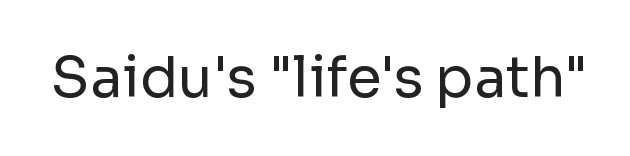
Q: Is the text bold? A: No.
Q: Is the text italic (slanted)? A: No, it is upright.
Q: Is the typeface a serif or a sans-serif typeface? A: Sans-serif.
Q: Is the text underlined? A: No.
Q: Is the spacing between letters normal or unusually wide? A: Normal.
Q: Width (condensed, normal, or wide)? A: Normal.
Q: Stroke contrast? A: Low.
Q: x-height? A: Medium.
Q: Monospaced? A: No.
